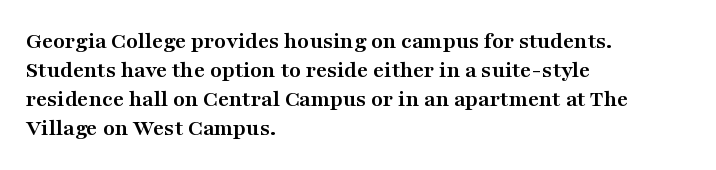
The image shows 24 px bold type, upright; set left-aligned, line spacing 1.21x, normal letter spacing, not underlined.
